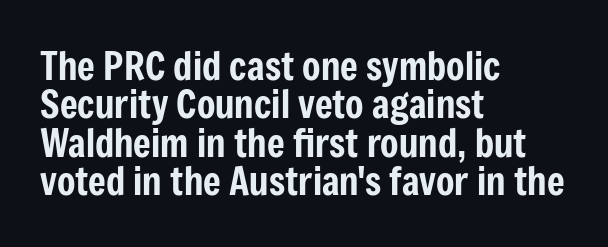
The image shows 38 px condensed sans-serif type, upright; set left-aligned, tight line spacing (1.01x), normal letter spacing, not underlined; low stroke contrast and a medium x-height.
